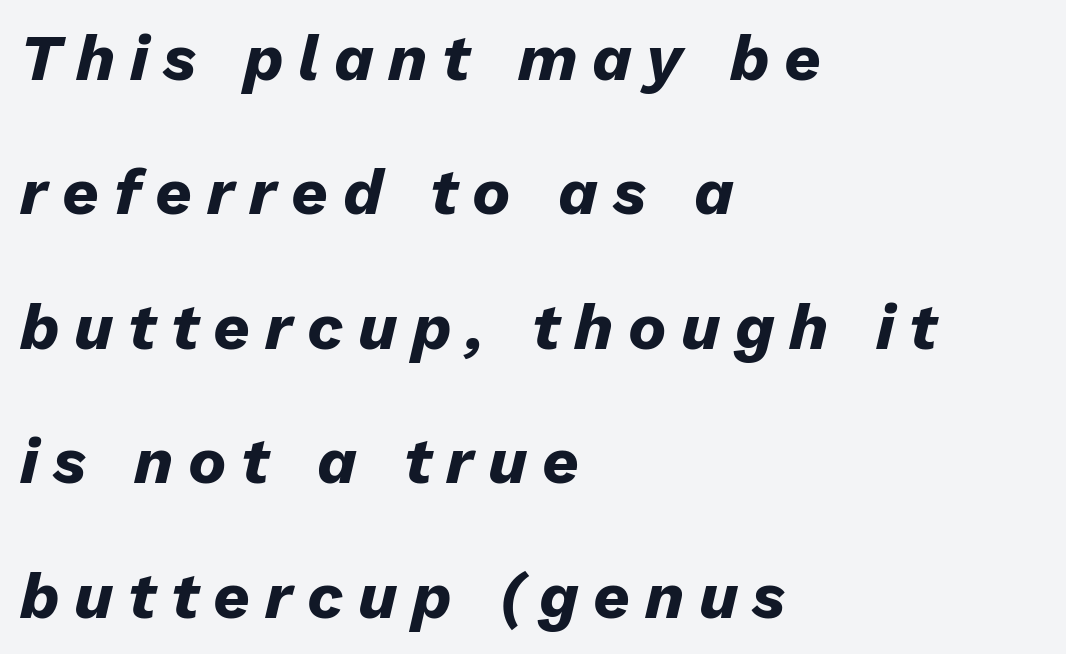
Q: Is the text bold? A: Yes.
Q: Is the text italic (slanted)? A: Yes, it leans right by about 13 degrees.
Q: Is the text underlined? A: No.
Q: How is the paragraph aligned? A: Left-aligned.
Q: Is the spacing between letters normal or unusually wide? A: Unusually wide.
Q: Is the spacing between lines tight, normal or loose? A: Loose.
Q: Width (condensed, normal, or wide)? A: Normal.
Q: Stroke contrast? A: Low.
Q: x-height? A: Medium.
Q: Monospaced? A: No.
